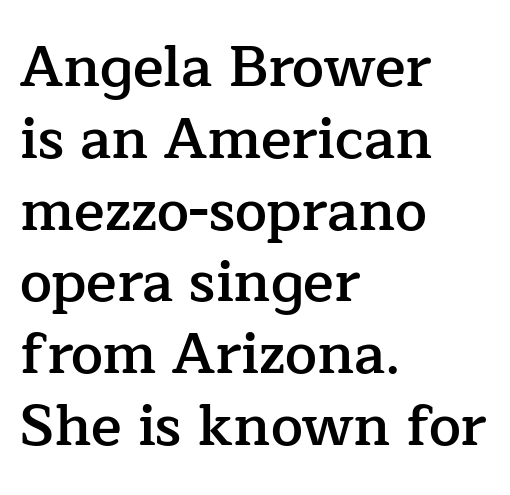
{"serif": "yes", "italic": "no", "bold": "semi", "weight": "semibold", "width": "normal", "stroke_contrast": "low", "x_height": "medium", "monospaced": "no", "underline": "no", "align": "left", "line_spacing": "normal", "line_spacing_ratio": 1.26, "letter_spacing": "normal", "letter_spacing_em": 0.0, "glyph_px": 57}
